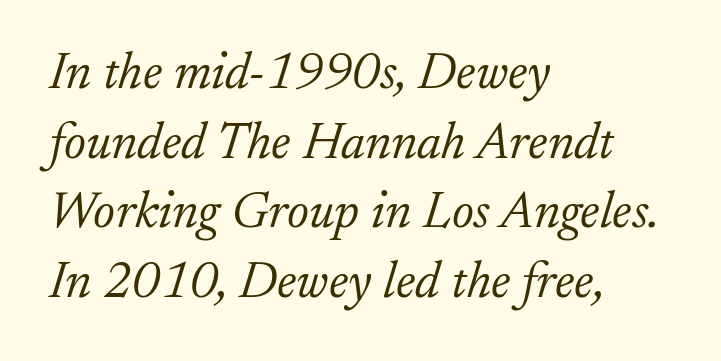
The image shows 52 px light serif type, italic (leaning right); set left-aligned, normal line spacing (1.34x), normal letter spacing, not underlined; low stroke contrast and a small x-height.
